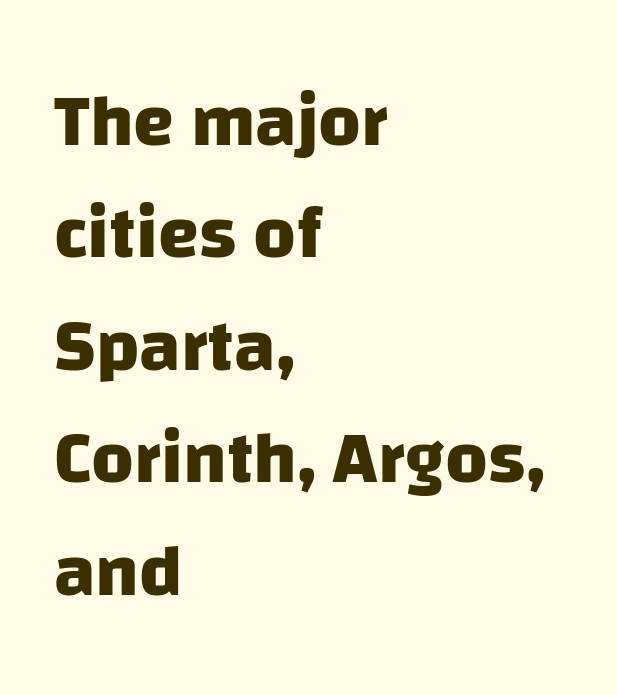
The image shows 74 px heavy sans-serif type; set left-aligned, normal line spacing (1.52x), normal letter spacing, not underlined; low stroke contrast and a large x-height.
